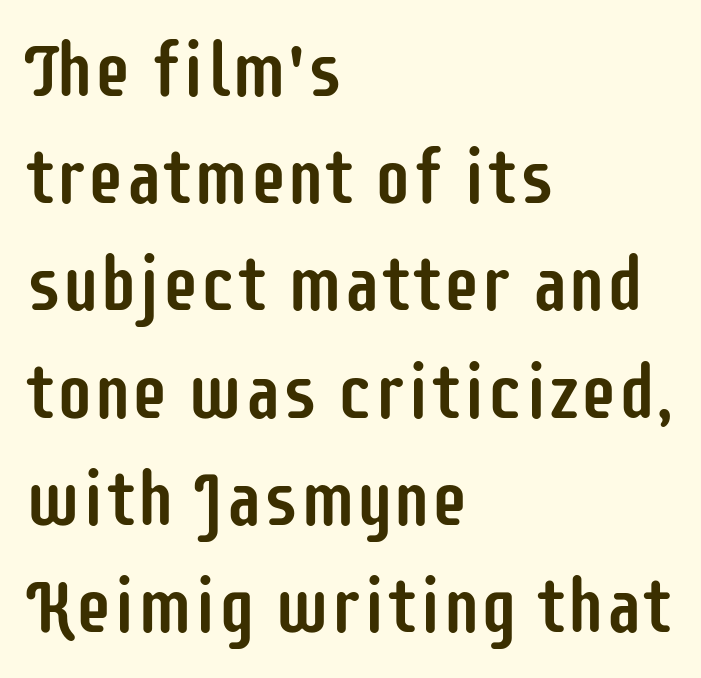
Q: Is the text italic (slanted)? A: No, it is upright.
Q: Is the typeface a serif or a sans-serif typeface? A: Sans-serif.
Q: Is the text underlined? A: No.
Q: How is the paragraph aligned? A: Left-aligned.
Q: Is the spacing between letters normal or unusually wide? A: Normal.
Q: Is the spacing between lines tight, normal or loose? A: Normal.
Q: Width (condensed, normal, or wide)? A: Condensed.
Q: Stroke contrast? A: Low.
Q: x-height? A: Large.
Q: Monospaced? A: No.
